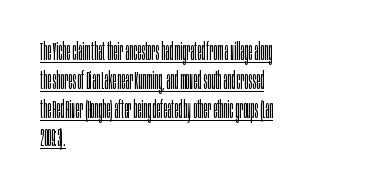
Q: Is the text bold? A: No.
Q: Is the text italic (slanted)? A: No, it is upright.
Q: Is the text underlined? A: Yes.
Q: How is the paragraph aligned? A: Left-aligned.
Q: Is the spacing between letters normal or unusually wide? A: Normal.
